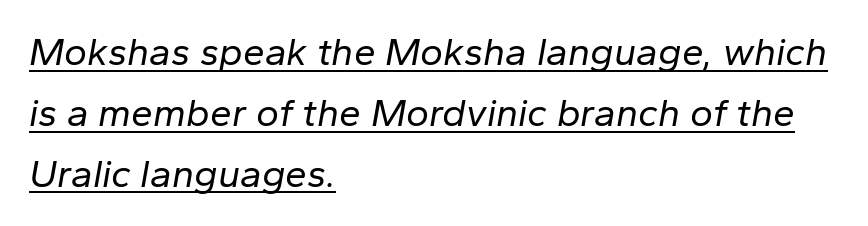
Q: Is the text bold? A: No.
Q: Is the text italic (slanted)? A: Yes, it leans right by about 10 degrees.
Q: Is the text underlined? A: Yes.
Q: How is the paragraph aligned? A: Left-aligned.
Q: Is the spacing between letters normal or unusually wide? A: Normal.
Q: Is the spacing between lines tight, normal or loose? A: Normal.
Q: Width (condensed, normal, or wide)? A: Normal.
Q: Stroke contrast? A: Low.
Q: x-height? A: Medium.
Q: Monospaced? A: No.
